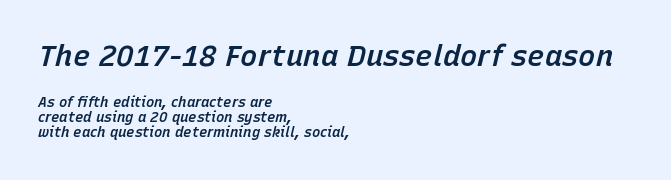
Is the lower block the larger one? No — the upper block carries the bigger type. Spacing between characters is what you'd get straight out of the box. Looking at the ascenders, they clearly lean. Casual observation: everything's shoved over to the left. Bare-footed words on every line. A typesetter would call this leading minimal, almost set solid.
